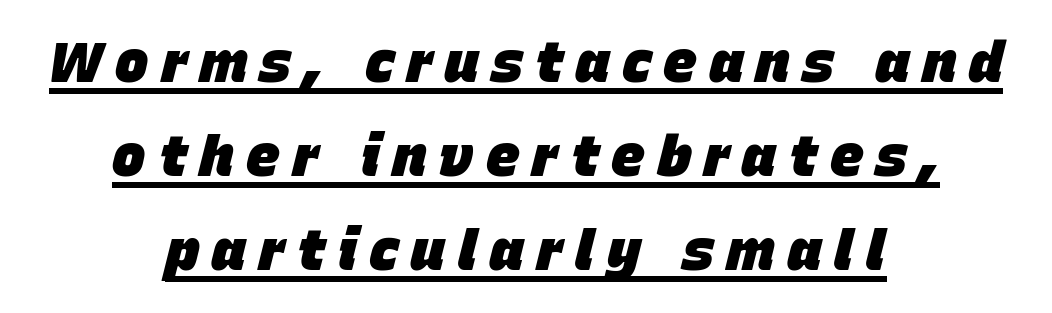
Compared with ordinary roman type, these characters are visibly tilted. Compared with undecorated copy, this sample adds a rule below the words. Compared with typical paragraphs, the rows here are spaced about the same. Note the varied advance widths — an 'i' is clearly narrower than an 'm'.
